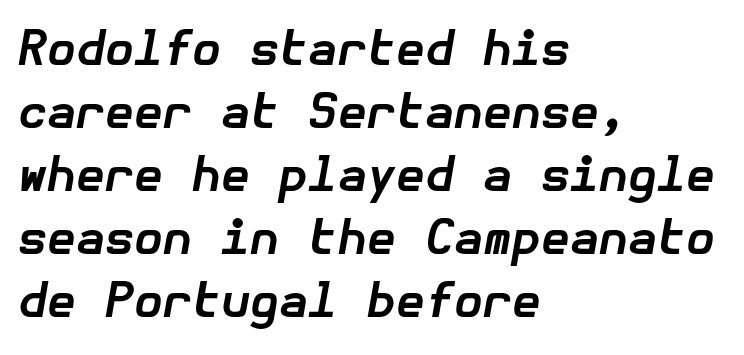
The image shows 47 px bold type, italic (leaning right); set left-aligned, normal line spacing (1.34x), normal letter spacing, not underlined; low stroke contrast and a medium x-height.
